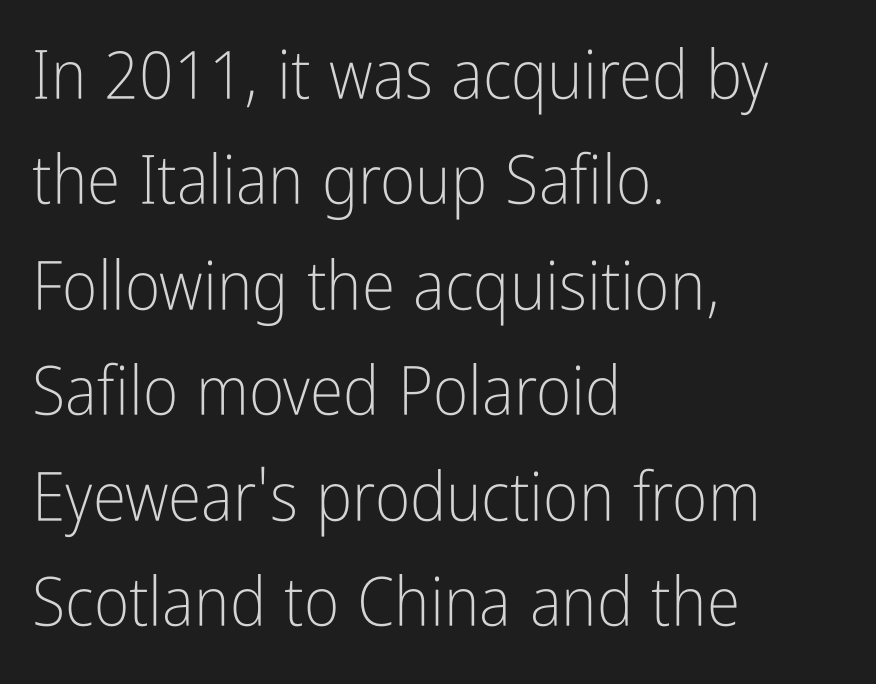
Q: Is the text bold? A: No.
Q: Is the text italic (slanted)? A: No, it is upright.
Q: Is the typeface a serif or a sans-serif typeface? A: Sans-serif.
Q: Is the text underlined? A: No.
Q: How is the paragraph aligned? A: Left-aligned.
Q: Is the spacing between letters normal or unusually wide? A: Normal.
Q: Is the spacing between lines tight, normal or loose? A: Normal.
Q: Width (condensed, normal, or wide)? A: Condensed.
Q: Stroke contrast? A: Low.
Q: x-height? A: Medium.
Q: Monospaced? A: No.
